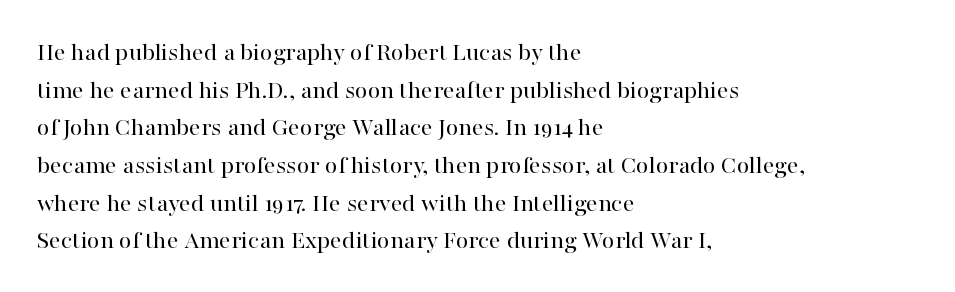
The image shows 26 px text type, upright; set left-aligned, normal line spacing (1.45x), normal letter spacing, not underlined.
